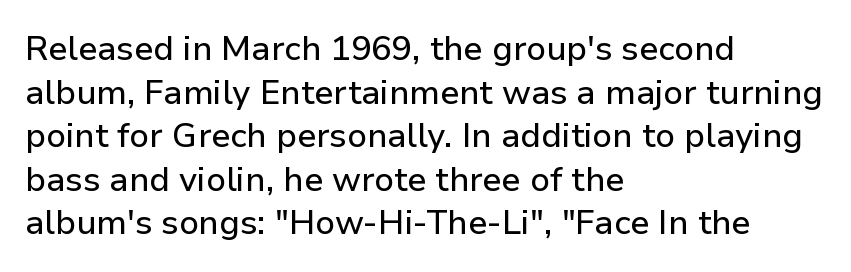
The image shows 34 px sans-serif type, upright; set left-aligned, normal line spacing (1.28x), normal letter spacing, not underlined; low stroke contrast and a medium x-height.
